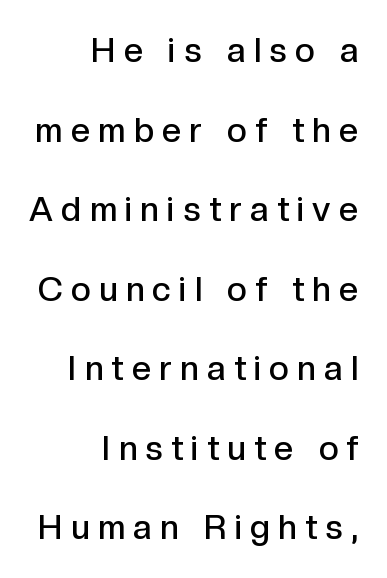
Each letter keeps its own natural width here, so spacing adapts to shape. Italic: no, the glyphs are upright roman. Check where the strokes stop: nothing finishes them off — pure sans. The gaps between neighbouring characters are conspicuously large. The glyphs are unaccompanied by any horizontal stroke below them. Leftover space on each line is placed entirely before the opening word.
